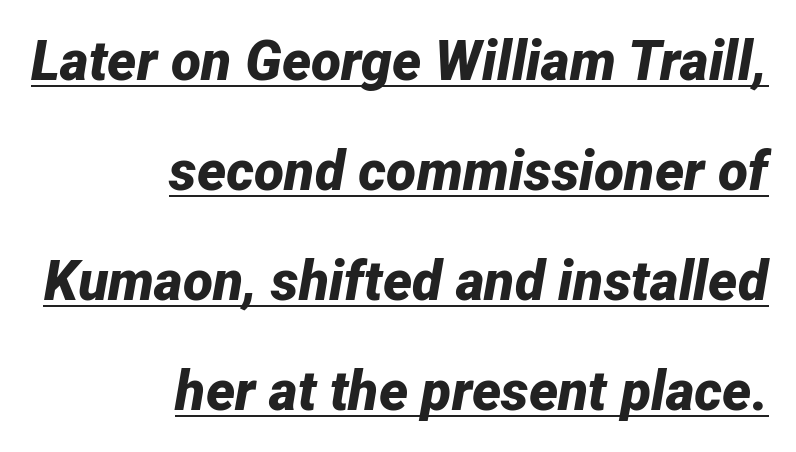
Q: Is the text bold? A: Yes.
Q: Is the text italic (slanted)? A: Yes, it leans right by about 12 degrees.
Q: Is the text underlined? A: Yes.
Q: How is the paragraph aligned? A: Right-aligned.
Q: Is the spacing between letters normal or unusually wide? A: Normal.
Q: Is the spacing between lines tight, normal or loose? A: Loose.
Q: Width (condensed, normal, or wide)? A: Normal.
Q: Stroke contrast? A: Low.
Q: x-height? A: Medium.
Q: Monospaced? A: No.
